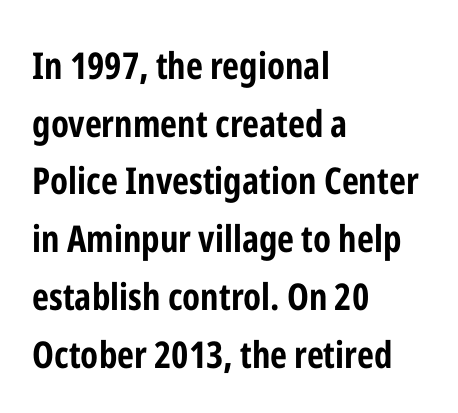
In terms of leading, this rendering sits right in the middle. Look at the bottom of the vertical strokes: they stop flat, with no serifs. Glyph-to-glyph distance matches everyday printed text. Character widths vary here, with narrow letters taking less room than wide ones. The string is rendered with underlining switched off. Weight check: bold — yes, fully.
